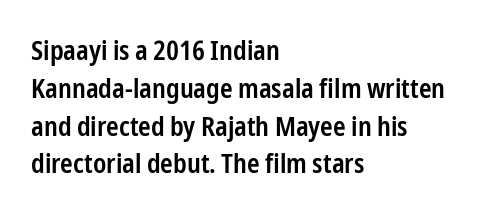
Q: Is the text bold? A: Semi-bold.
Q: Is the text italic (slanted)? A: No, it is upright.
Q: Is the text underlined? A: No.
Q: How is the paragraph aligned? A: Left-aligned.
Q: Is the spacing between letters normal or unusually wide? A: Normal.
Q: Is the spacing between lines tight, normal or loose? A: Normal.
